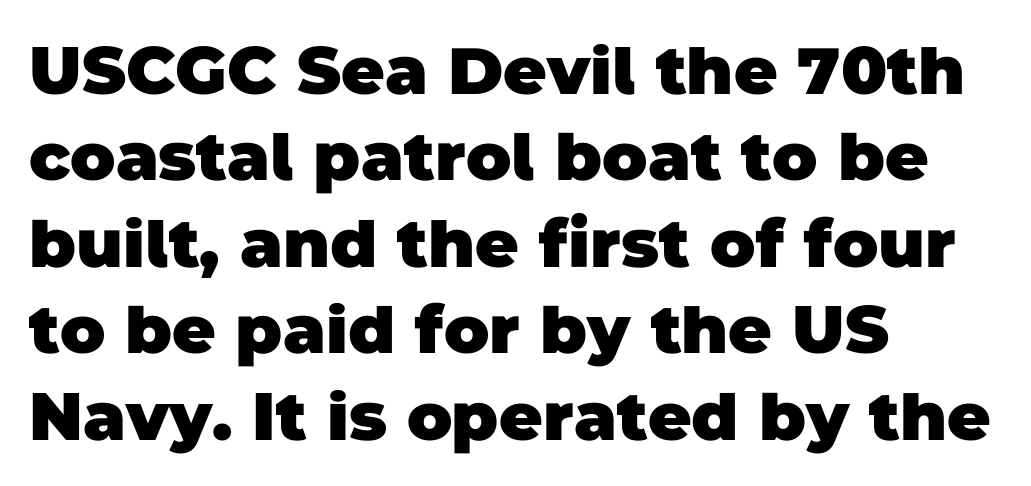
{"serif": "no", "bold": "yes", "weight": "heavy", "width": "normal", "stroke_contrast": "low", "x_height": "large", "monospaced": "no", "underline": "no", "align": "left", "line_spacing": "normal", "line_spacing_ratio": 1.29, "letter_spacing": "normal", "letter_spacing_em": 0.0, "glyph_px": 67}
